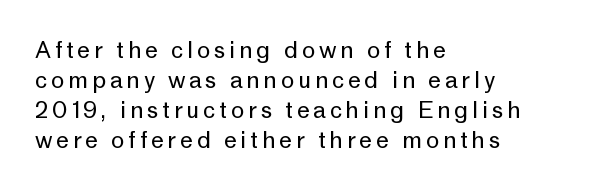
If you measured baseline to baseline, you'd find a middling distance. Posture: straight, roman, zero tilt. Letters have the restrained weight of plain body copy at most. Compared with a centered layout, this one pins lines to the left instead. Quick note: underline off.
